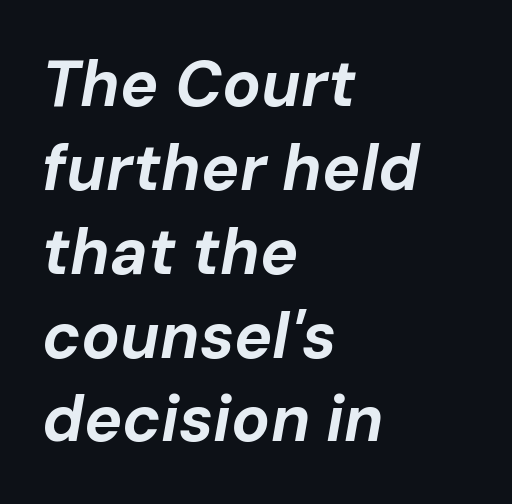
The image shows 64 px bold type, italic (leaning right); set left-aligned, normal line spacing (1.31x), normal letter spacing, not underlined; low stroke contrast and a medium x-height.
